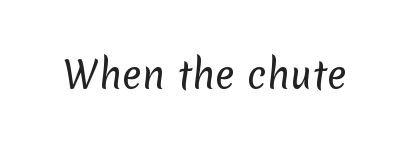
Q: Is the text bold? A: No.
Q: Is the typeface a serif or a sans-serif typeface? A: Sans-serif.
Q: Is the text underlined? A: No.
Q: Is the spacing between letters normal or unusually wide? A: Normal.
Q: Width (condensed, normal, or wide)? A: Normal.
Q: Stroke contrast? A: Low.
Q: x-height? A: Medium.
Q: Monospaced? A: No.
